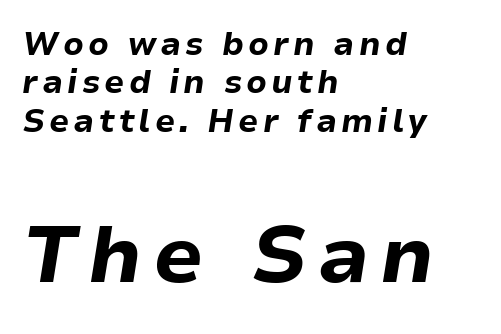
Q: Is the text bold? A: Yes.
Q: Is the text italic (slanted)? A: Yes, it leans right by about 9 degrees.
Q: Is the text underlined? A: No.
Q: How is the paragraph aligned? A: Left-aligned.
Q: Which block of text is set in a larger size, the first (top) or the second (bottom)? A: The second (bottom) one.
Q: Width (condensed, normal, or wide)? A: Normal.
Q: Stroke contrast? A: Low.
Q: x-height? A: Medium.
Q: Monospaced? A: No.
